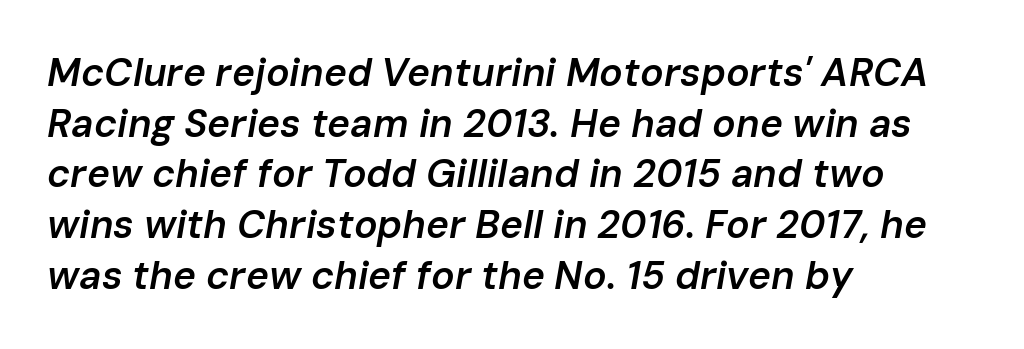
The image shows 39 px semibold type, italic (leaning right); set left-aligned, normal line spacing (1.3x), normal letter spacing, not underlined; low stroke contrast and a medium x-height.
